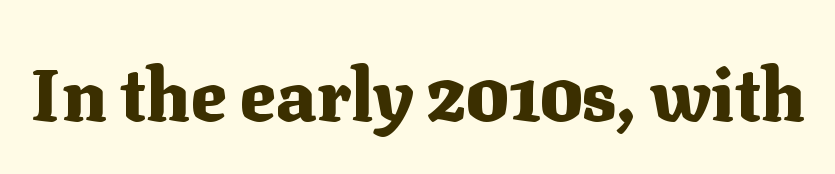
{"serif": "yes", "italic": "no", "bold": "yes", "weight": "heavy", "width": "normal", "stroke_contrast": "medium", "x_height": "medium", "monospaced": "no", "underline": "no", "letter_spacing": "normal", "letter_spacing_em": 0.0, "glyph_px": 73}
